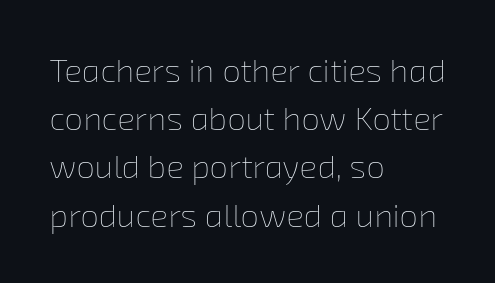
{"bold": "no", "weight": "thin", "width": "normal", "stroke_contrast": "low", "x_height": "medium", "monospaced": "no", "underline": "no", "align": "left", "line_spacing": "normal", "line_spacing_ratio": 1.46, "letter_spacing": "normal", "letter_spacing_em": 0.0, "glyph_px": 33}
